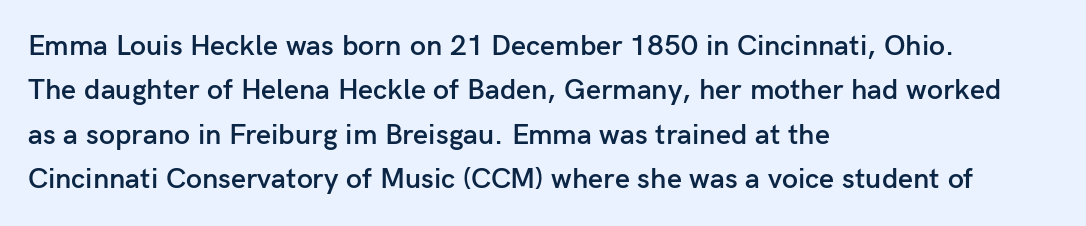
Every stem runs plumb, perpendicular to the baseline. The line-height multiplier appears to be the usual default. A typesetter would call this proportional, since set widths differ per character. Which margin do the lines hug? The left one — the right edge is uneven. The sample has been set in demibold, a notch under bold.
